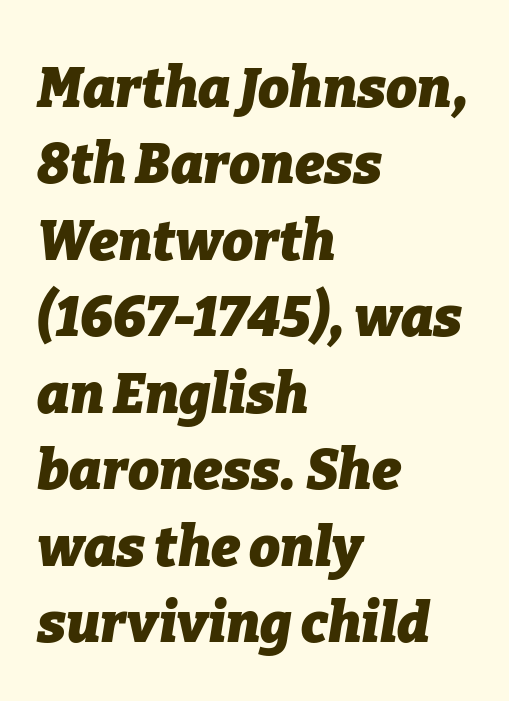
Q: Is the text bold? A: Yes.
Q: Is the text italic (slanted)? A: Yes, it leans right by about 9 degrees.
Q: Is the text underlined? A: No.
Q: How is the paragraph aligned? A: Left-aligned.
Q: Is the spacing between letters normal or unusually wide? A: Normal.
Q: Is the spacing between lines tight, normal or loose? A: Normal.
Q: Width (condensed, normal, or wide)? A: Normal.
Q: Stroke contrast? A: Low.
Q: x-height? A: Medium.
Q: Monospaced? A: No.
